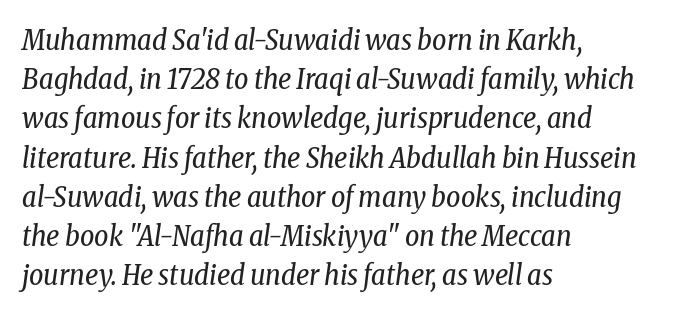
These lines keep a tight, regular rhythm from letter to letter. Typeset ragged right — the left edge is the straight one. Decoration check: the copy has no underline. Spacing verdict: proportional, widths tailored to each character. Counters stay open thanks to moderate or lighter strokes. This is oblique type, the kind used for emphasis or titles.
